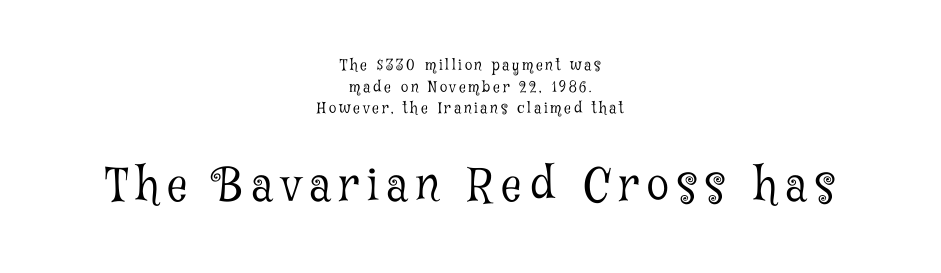
Ordinary non-slanted type is in use. The gap between lines stays unmarked. Students, observe: this is what conventionally led text looks like. The strokes carry an ordinary text weight at most.
